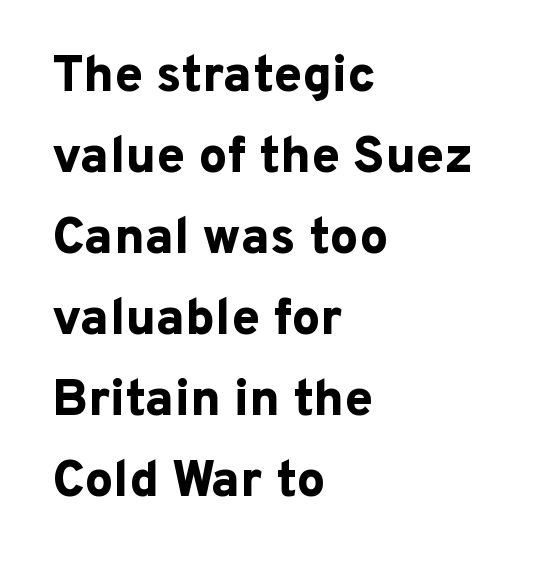
The image shows 51 px bold sans-serif type, upright; set left-aligned, normal line spacing (1.59x), normal letter spacing, not underlined; low stroke contrast and a medium x-height.
